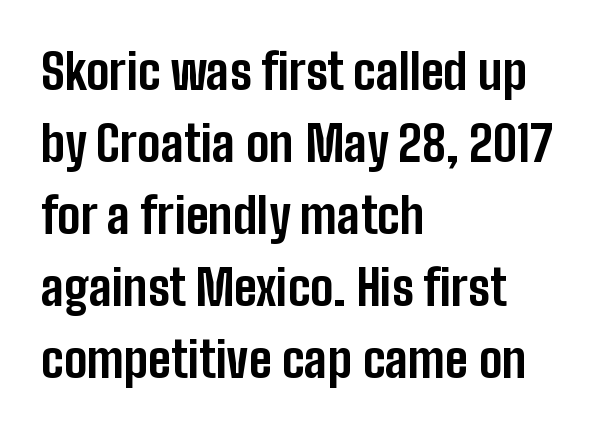
A sans-serif font was chosen for this passage. Nobody touched the tracking dial on this one. I'd describe the lettering as bold — thick and assertive. Each new line begins a customary step beneath the previous one.
